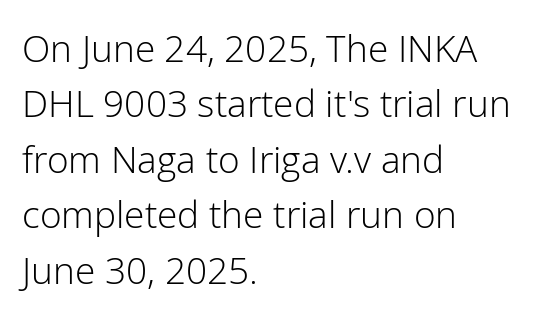
The image shows 37 px light sans-serif type, upright; set left-aligned, normal line spacing (1.5x), normal letter spacing, not underlined; low stroke contrast and a medium x-height.
